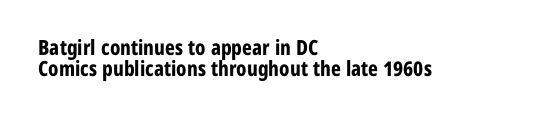
{"italic": "no", "bold": "yes", "underline": "no", "align": "left", "line_spacing": "tight", "line_spacing_ratio": 1.02, "letter_spacing": "normal", "letter_spacing_em": 0.0, "glyph_px": 21}
